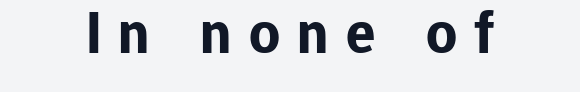
Q: Is the text bold? A: Yes.
Q: Is the text italic (slanted)? A: No, it is upright.
Q: Is the typeface a serif or a sans-serif typeface? A: Sans-serif.
Q: Is the text underlined? A: No.
Q: Is the spacing between letters normal or unusually wide? A: Unusually wide.
Q: Width (condensed, normal, or wide)? A: Normal.
Q: Stroke contrast? A: Low.
Q: x-height? A: Medium.
Q: Monospaced? A: No.
